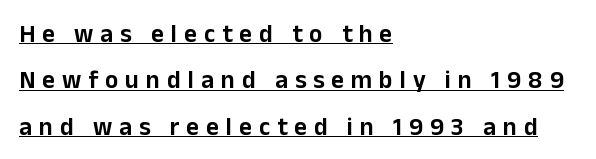
The image shows 25 px text type, upright; set left-aligned, line spacing 1.86x, unusually wide letter spacing (+0.28 em), underlined.
